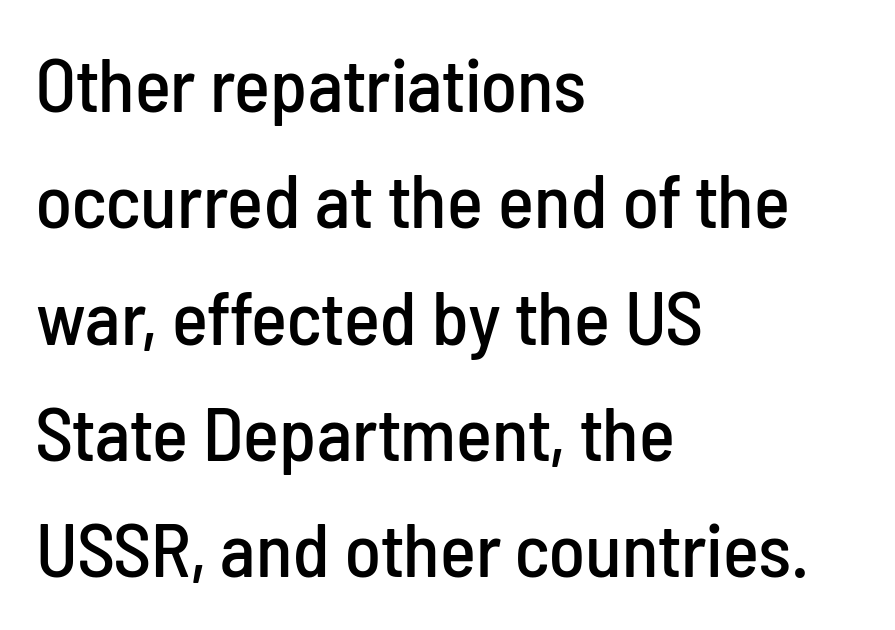
Q: Is the text italic (slanted)? A: No, it is upright.
Q: Is the typeface a serif or a sans-serif typeface? A: Sans-serif.
Q: Is the text underlined? A: No.
Q: How is the paragraph aligned? A: Left-aligned.
Q: Is the spacing between letters normal or unusually wide? A: Normal.
Q: Is the spacing between lines tight, normal or loose? A: Normal.
Q: Width (condensed, normal, or wide)? A: Condensed.
Q: Stroke contrast? A: Low.
Q: x-height? A: Medium.
Q: Monospaced? A: No.
